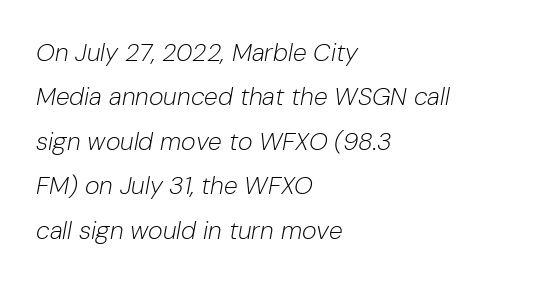
Descenders hang freely into open space. Tracking here is standard; glyphs follow each other at the usual distance. Leftover space on each line is placed entirely after the last word. No chunkiness to these letters — they're not bold. You can tell it's italic because the verticals aren't actually vertical.
